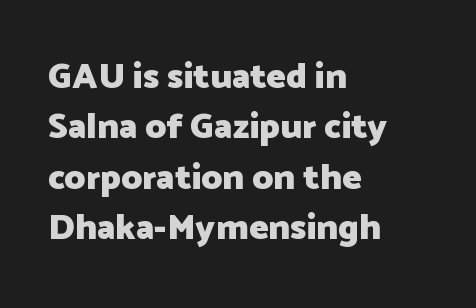
Q: Is the text bold? A: Yes.
Q: Is the text italic (slanted)? A: No, it is upright.
Q: Is the typeface a serif or a sans-serif typeface? A: Sans-serif.
Q: Is the text underlined? A: No.
Q: How is the paragraph aligned? A: Left-aligned.
Q: Is the spacing between letters normal or unusually wide? A: Normal.
Q: Is the spacing between lines tight, normal or loose? A: Normal.
Q: Width (condensed, normal, or wide)? A: Normal.
Q: Stroke contrast? A: Low.
Q: x-height? A: Medium.
Q: Monospaced? A: No.
